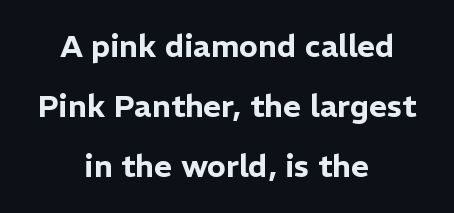
Note the varied advance widths — an 'i' is clearly narrower than an 'm'. Examine the stroke ends and you'll find no serifs. Is the letter spacing exaggerated? No — it looks like the ordinary default. The text block is weighted toward neither margin, spreading evenly from the middle.
